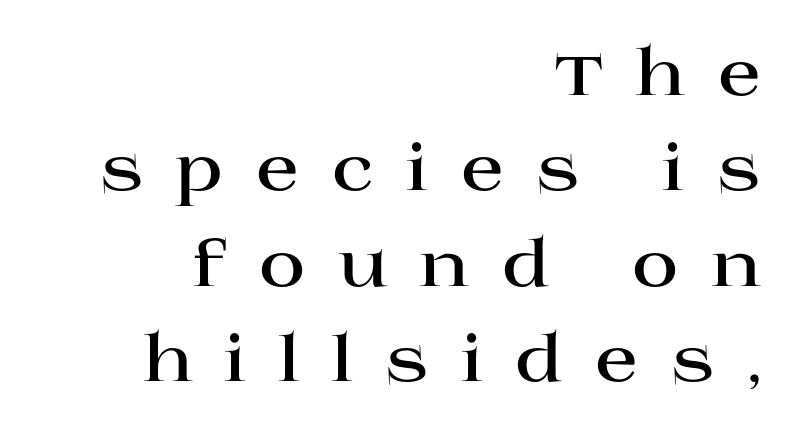
Reading down the block, your eye finds every line finishing at a fixed right position. The face used here is proportionally spaced, like ordinary book or web type. This is the regular roman posture of the typeface. The typesetting leans heavy: a genuine bold.
